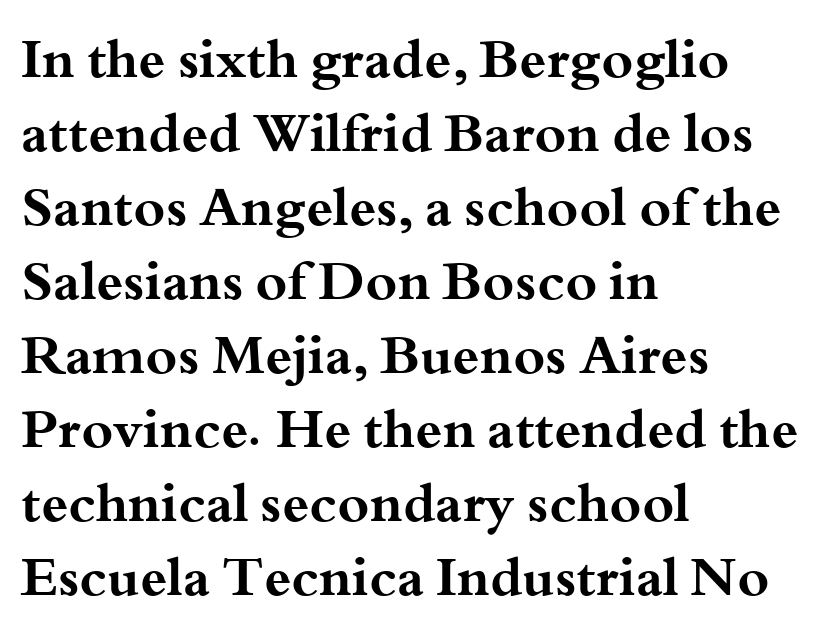
The image shows 54 px bold, wide serif type, upright; set left-aligned, normal line spacing (1.37x), normal letter spacing, not underlined; medium stroke contrast and a small x-height.
